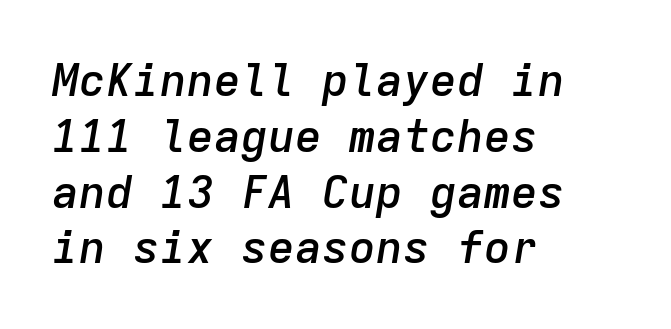
{"italic": "yes", "lean": "right", "slant_degrees": 9, "bold": "semi", "weight": "semibold", "width": "normal", "stroke_contrast": "low", "x_height": "medium", "monospaced": "yes", "underline": "no", "align": "left", "line_spacing_ratio": 1.24, "letter_spacing": "normal", "letter_spacing_em": 0.0, "glyph_px": 45}
